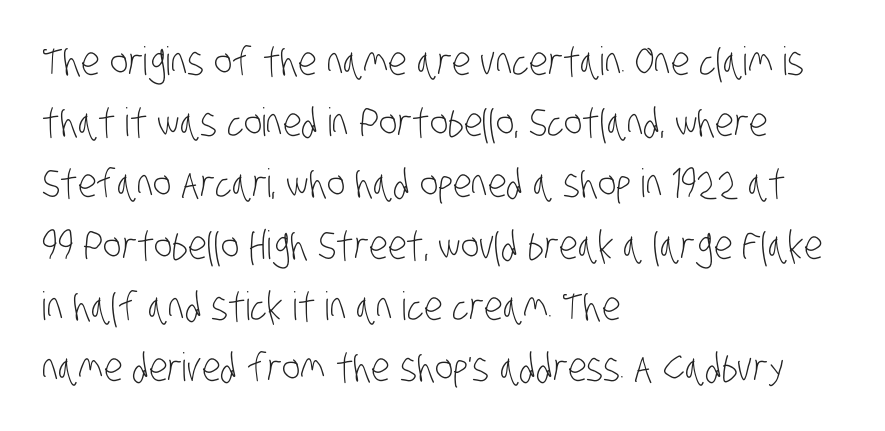
Q: Is the text bold? A: No.
Q: Is the typeface a serif or a sans-serif typeface? A: Sans-serif.
Q: Is the text underlined? A: No.
Q: How is the paragraph aligned? A: Left-aligned.
Q: Is the spacing between letters normal or unusually wide? A: Normal.
Q: Is the spacing between lines tight, normal or loose? A: Normal.
Q: Width (condensed, normal, or wide)? A: Condensed.
Q: Stroke contrast? A: Low.
Q: x-height? A: Large.
Q: Monospaced? A: No.
